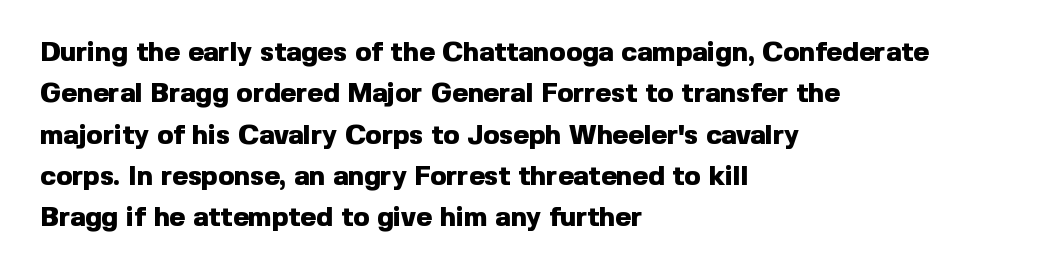
Q: Is the text bold? A: Yes.
Q: Is the text italic (slanted)? A: No, it is upright.
Q: Is the text underlined? A: No.
Q: How is the paragraph aligned? A: Left-aligned.
Q: Is the spacing between letters normal or unusually wide? A: Normal.
Q: Is the spacing between lines tight, normal or loose? A: Normal.
